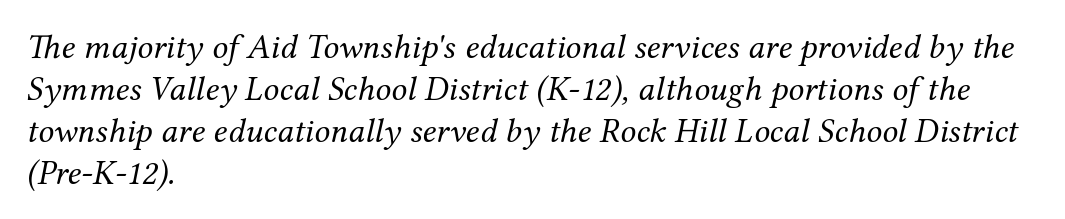
{"serif": "yes", "italic": "yes", "lean": "right", "slant_degrees": 12, "bold": "no", "weight": "regular", "width": "normal", "stroke_contrast": "medium", "x_height": "medium", "monospaced": "no", "underline": "no", "align": "left", "line_spacing_ratio": 1.2, "letter_spacing": "normal", "letter_spacing_em": 0.0, "glyph_px": 35}
